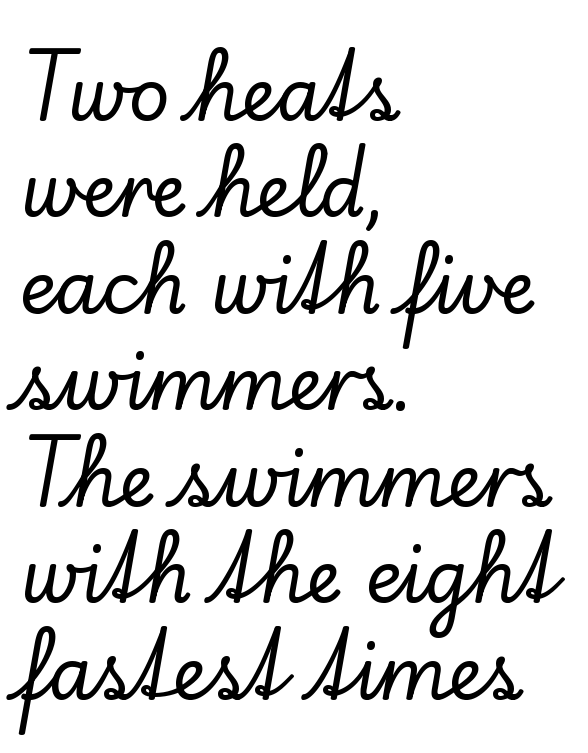
{"serif": "yes", "width": "normal", "stroke_contrast": "low", "x_height": "small", "monospaced": "no", "underline": "no", "align": "left", "line_spacing": "normal", "line_spacing_ratio": 1.34, "letter_spacing": "normal", "letter_spacing_em": 0.0, "glyph_px": 72}
